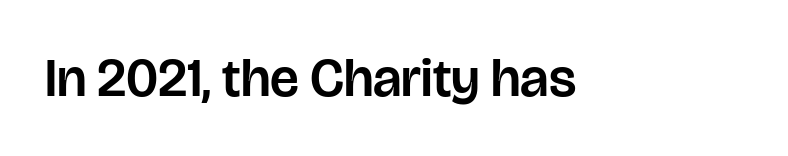
Font category for this specimen: sans-serif. Underline: absent. Proportional: the letters do not fall into vertical columns. When letters stand straight like this, we call the style roman or upright. You could call the tracking neutral — neither tight nor loose.
